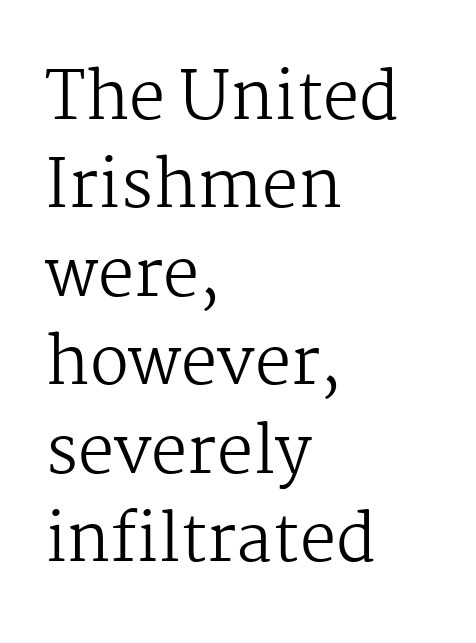
Q: Is the text bold? A: No.
Q: Is the text italic (slanted)? A: No, it is upright.
Q: Is the typeface a serif or a sans-serif typeface? A: Serif.
Q: Is the text underlined? A: No.
Q: How is the paragraph aligned? A: Left-aligned.
Q: Is the spacing between letters normal or unusually wide? A: Normal.
Q: Is the spacing between lines tight, normal or loose? A: Normal.
Q: Width (condensed, normal, or wide)? A: Normal.
Q: Stroke contrast? A: Medium.
Q: x-height? A: Medium.
Q: Monospaced? A: No.
